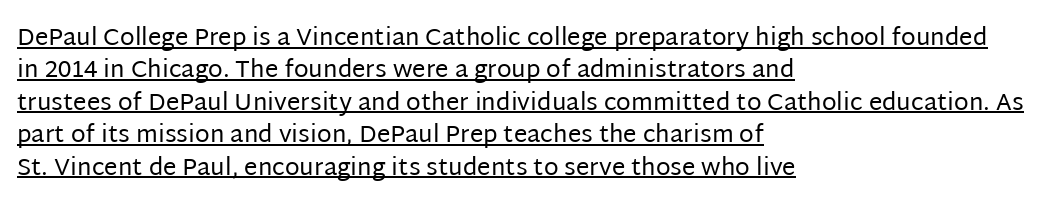
The lettering stays uniformly vertical, giving the passage a roman look. The vertical gap from one line to the next is medium. Line beginnings align vertically; line endings do not. Nobody touched the tracking dial on this one. Caption: face not bold, strokes unweighted. Honestly, the underline is the first thing you notice here.
